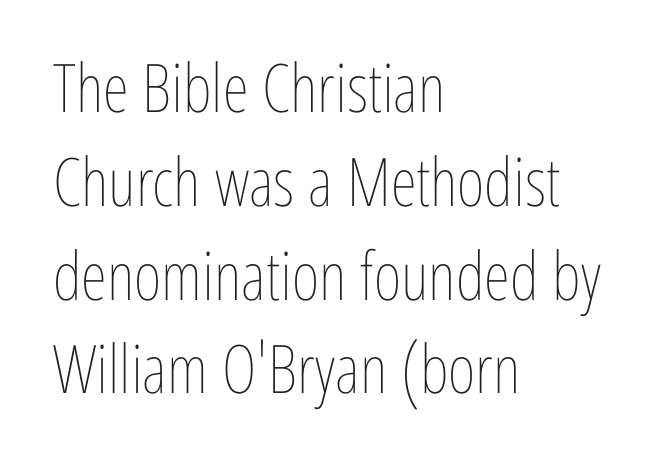
Q: Is the text bold? A: No.
Q: Is the text italic (slanted)? A: No, it is upright.
Q: Is the text underlined? A: No.
Q: How is the paragraph aligned? A: Left-aligned.
Q: Is the spacing between letters normal or unusually wide? A: Normal.
Q: Is the spacing between lines tight, normal or loose? A: Normal.
Q: Width (condensed, normal, or wide)? A: Condensed.
Q: Stroke contrast? A: Low.
Q: x-height? A: Medium.
Q: Monospaced? A: No.
